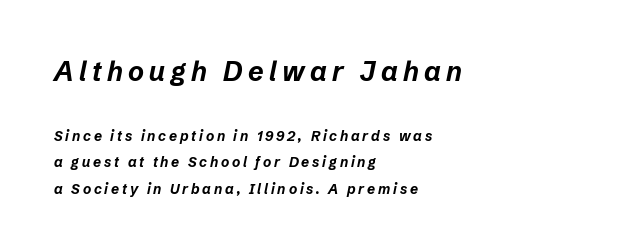
Rule under the text: the space is simply empty. The letters in the upper block stand taller than those in the block below. Notice how thick the strokes are: this is what a full bold looks like. The face used here has a pronounced slope to its letters.
